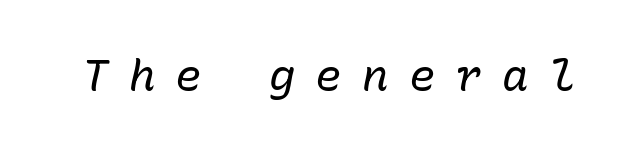
Just letters on the line, the space beneath them empty. How are the letters spaced? Widely, with obvious added tracking. Observe the lean: these are italic letterforms. The weight tops out at a normal text grade. Each letter, wide or thin by design, is forced into the same width here.
